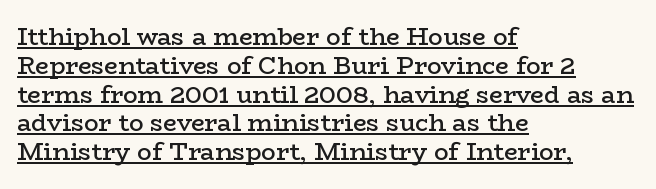
The image shows 24 px text type, upright; set left-aligned, line spacing 1.2x, normal letter spacing, underlined.
